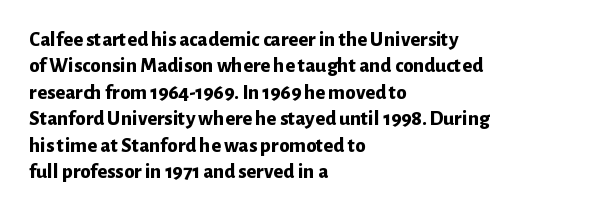
The image shows 21 px bold type, upright; set left-aligned, normal line spacing (1.26x), normal letter spacing, not underlined.
